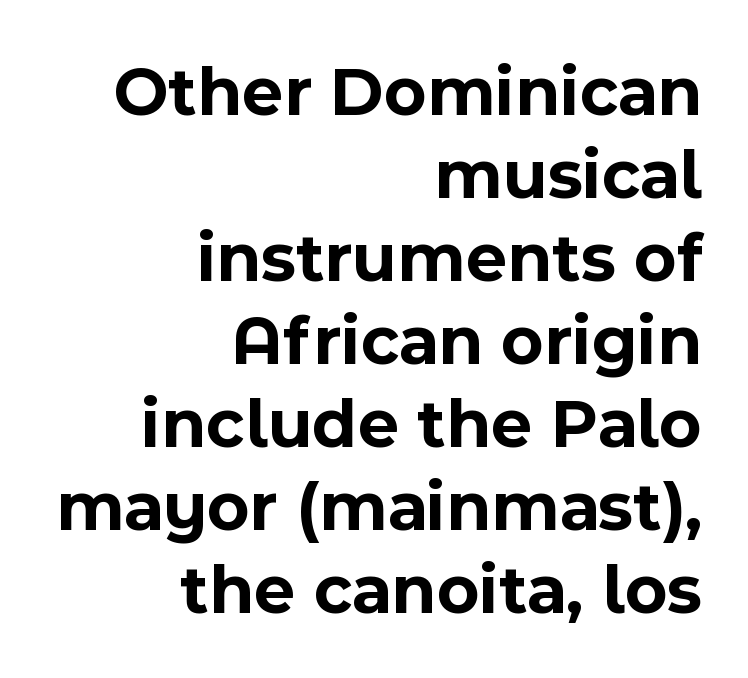
Posture: vertical. Plain, unruled lines of type. The sample has been set heavy, in full bold. The typesetter chose a ragged-left arrangement here. The horizontal fit of the characters is conventional and even.
